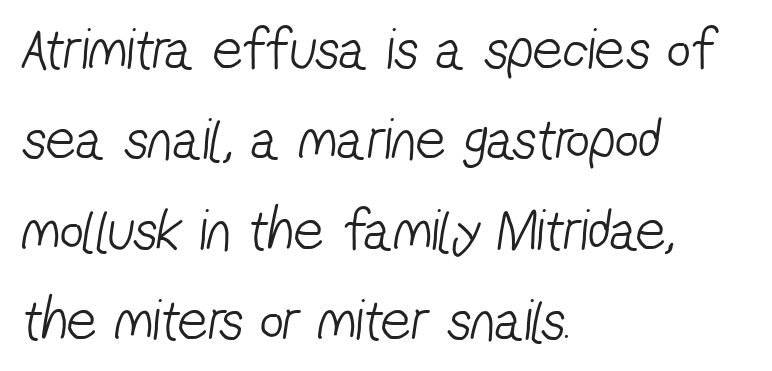
{"serif": "no", "bold": "no", "weight": "light", "width": "condensed", "stroke_contrast": "low", "x_height": "medium", "monospaced": "no", "underline": "no", "align": "left", "line_spacing": "normal", "line_spacing_ratio": 1.53, "letter_spacing": "normal", "letter_spacing_em": 0.0, "glyph_px": 59}
